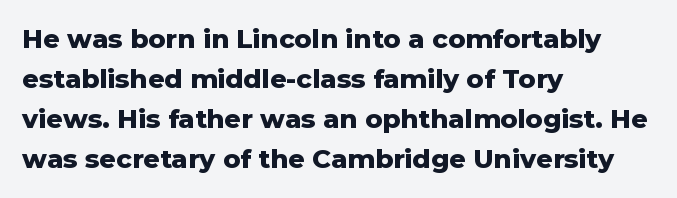
The letterforms sit shoulder to shoulder at normal distance. If you measured baseline to baseline, you'd find a middling distance. The specimen omits any rule beneath the text block's lines. These lines stack with their left ends in a neat column.
